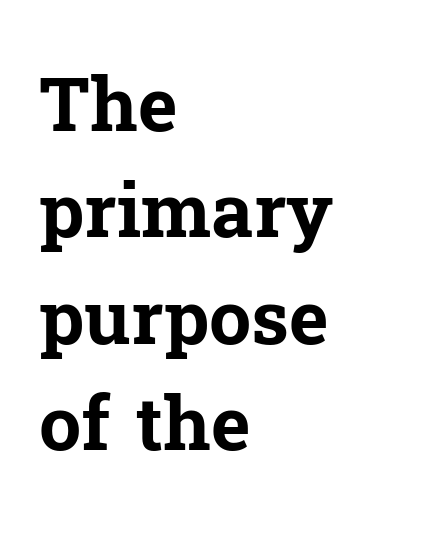
Q: Is the text bold? A: Yes.
Q: Is the text italic (slanted)? A: No, it is upright.
Q: Is the typeface a serif or a sans-serif typeface? A: Serif.
Q: Is the text underlined? A: No.
Q: How is the paragraph aligned? A: Left-aligned.
Q: Is the spacing between letters normal or unusually wide? A: Normal.
Q: Is the spacing between lines tight, normal or loose? A: Normal.
Q: Width (condensed, normal, or wide)? A: Normal.
Q: Stroke contrast? A: Low.
Q: x-height? A: Medium.
Q: Monospaced? A: No.
